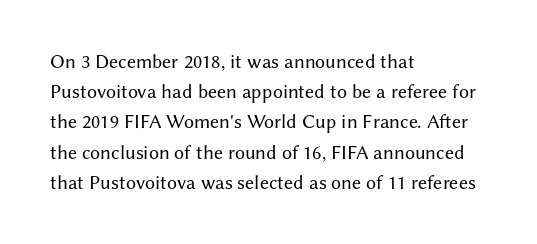
Q: Is the text bold? A: No.
Q: Is the text italic (slanted)? A: No, it is upright.
Q: Is the text underlined? A: No.
Q: How is the paragraph aligned? A: Left-aligned.
Q: Is the spacing between letters normal or unusually wide? A: Normal.
Q: Is the spacing between lines tight, normal or loose? A: Normal.
